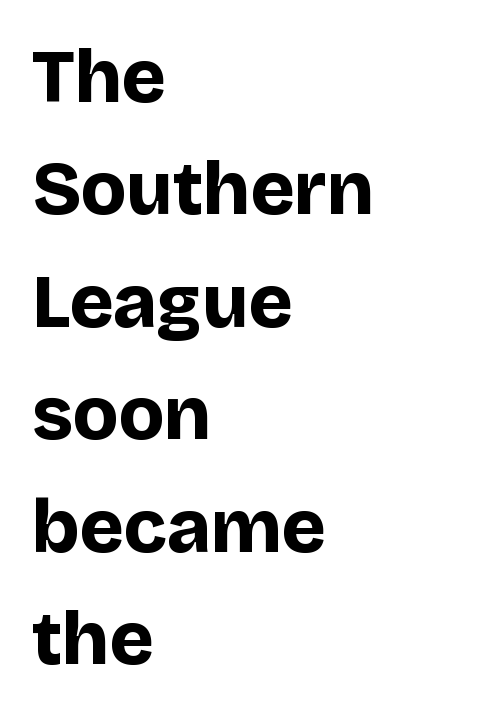
Each new line begins a customary step beneath the previous one. The face used here is proportionally spaced, like ordinary book or web type. Does the type have serifs? No, each stem ends abruptly. Vertical strokes here are truly vertical.
